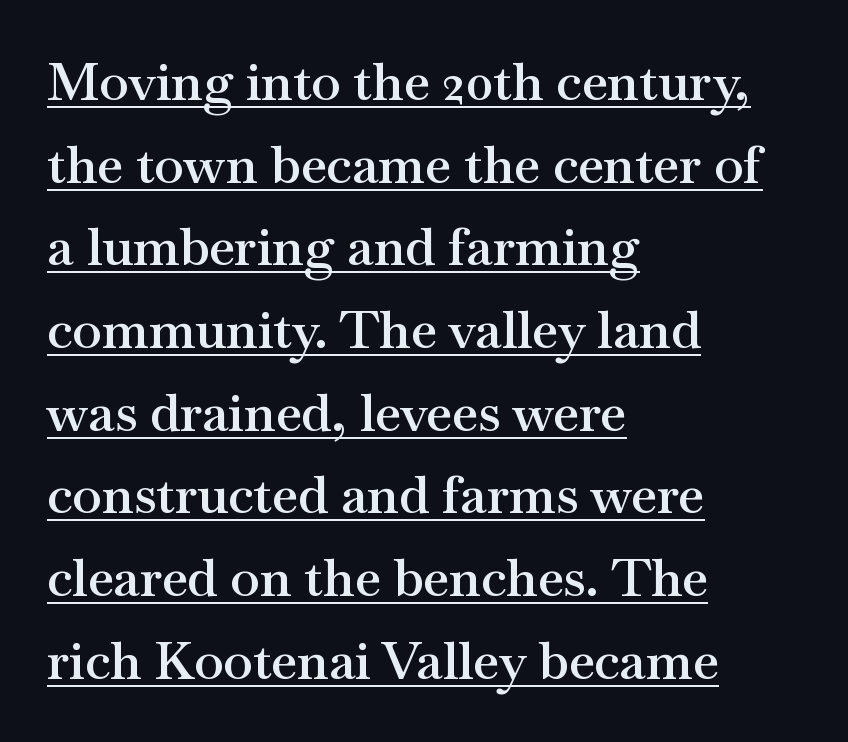
The image shows 53 px semibold, wide serif type, upright; set left-aligned, normal line spacing (1.56x), normal letter spacing, underlined; medium stroke contrast and a small x-height.
